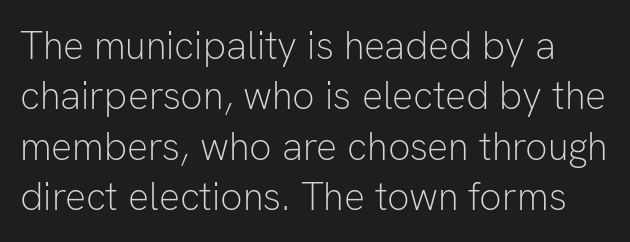
The image shows 39 px light sans-serif type, upright; set normal line spacing (1.29x), normal letter spacing, not underlined; low stroke contrast and a medium x-height.
